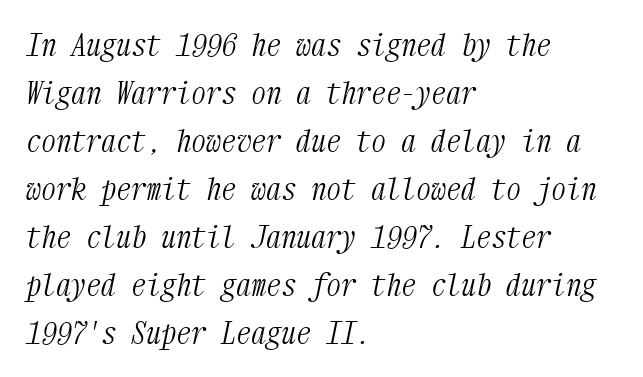
{"serif": "yes", "italic": "yes", "lean": "right", "slant_degrees": 12, "bold": "no", "weight": "light", "width": "condensed", "stroke_contrast": "medium", "x_height": "medium", "monospaced": "yes", "underline": "no", "align": "left", "line_spacing": "normal", "line_spacing_ratio": 1.6, "letter_spacing": "normal", "letter_spacing_em": 0.0, "glyph_px": 30}
